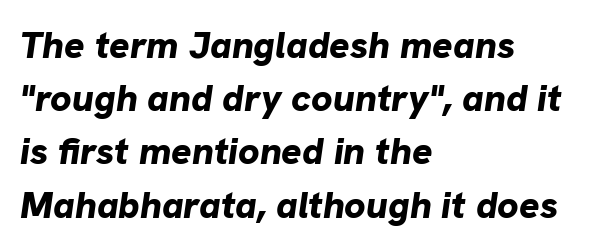
{"italic": "yes", "lean": "right", "slant_degrees": 8, "bold": "yes", "weight": "bold", "width": "normal", "stroke_contrast": "low", "x_height": "medium", "monospaced": "no", "underline": "no", "align": "left", "line_spacing": "normal", "line_spacing_ratio": 1.4, "letter_spacing": "normal", "letter_spacing_em": 0.0, "glyph_px": 38}
